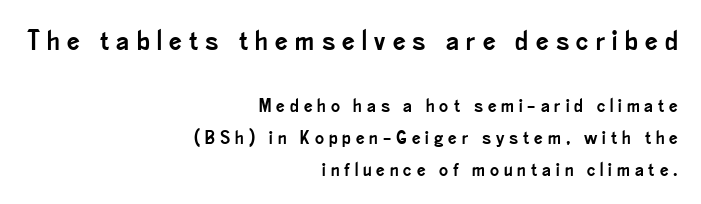
{"serif": "no", "italic": "no", "width": "condensed", "stroke_contrast": "low", "x_height": "small", "monospaced": "no", "underline": "no", "align": "right", "line_spacing": "normal", "line_spacing_ratio": 1.69, "letter_spacing": "wide", "letter_spacing_em": 0.26, "larger_block": "first", "size_ratio": 1.47, "glyph_px": 28}
